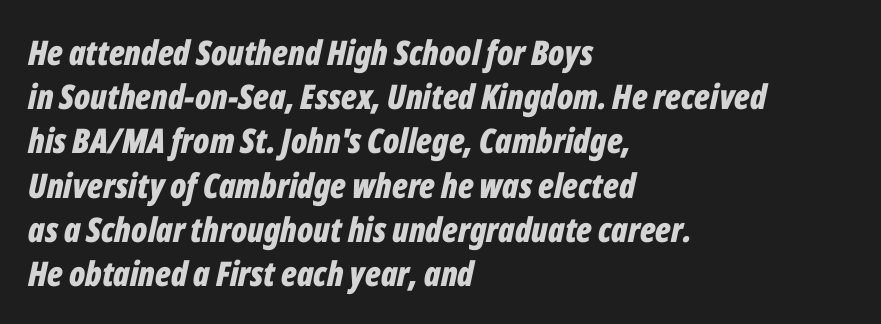
The rendering uses natural spacing where letterforms have individual widths. Which margin do the lines hug? The left one — the right edge is uneven. The rendering uses a moderate line-height, typical for paragraphs. The space directly below the letters is spotless. A full-strength bold gives these letters their thick strokes.
